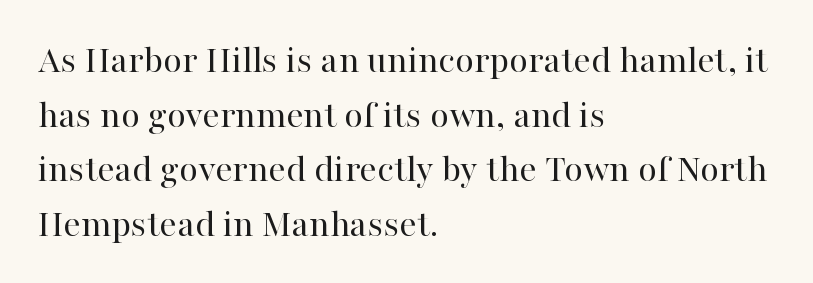
Q: Is the text bold? A: No.
Q: Is the text italic (slanted)? A: No, it is upright.
Q: Is the typeface a serif or a sans-serif typeface? A: Serif.
Q: Is the text underlined? A: No.
Q: How is the paragraph aligned? A: Left-aligned.
Q: Is the spacing between letters normal or unusually wide? A: Normal.
Q: Is the spacing between lines tight, normal or loose? A: Normal.
Q: Width (condensed, normal, or wide)? A: Normal.
Q: Stroke contrast? A: High.
Q: x-height? A: Medium.
Q: Monospaced? A: No.
